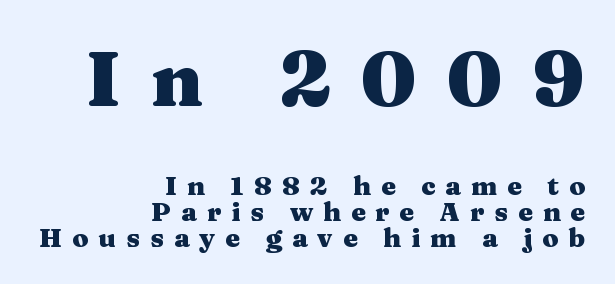
Q: Is the text bold? A: Yes.
Q: Is the text italic (slanted)? A: No, it is upright.
Q: Is the typeface a serif or a sans-serif typeface? A: Serif.
Q: Is the text underlined? A: No.
Q: How is the paragraph aligned? A: Right-aligned.
Q: Is the spacing between letters normal or unusually wide? A: Unusually wide.
Q: Is the spacing between lines tight, normal or loose? A: Tight.
Q: Which block of text is set in a larger size, the first (top) or the second (bottom)? A: The first (top) one.
Q: Width (condensed, normal, or wide)? A: Wide.
Q: Stroke contrast? A: Medium.
Q: x-height? A: Medium.
Q: Monospaced? A: No.
